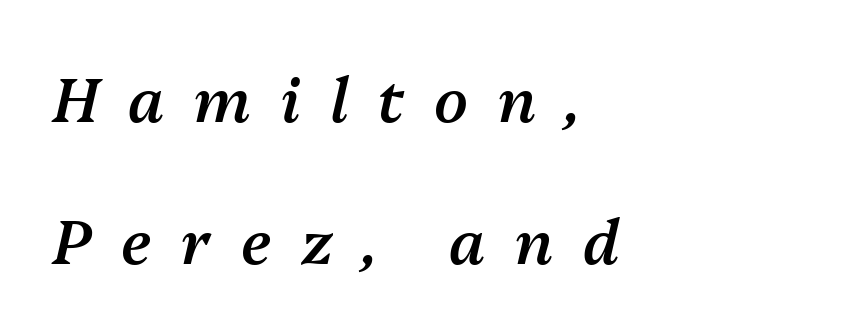
{"italic": "yes", "lean": "right", "slant_degrees": 13, "bold": "semi", "weight": "semibold", "width": "normal", "stroke_contrast": "medium", "x_height": "medium", "monospaced": "no", "underline": "no", "align": "left", "line_spacing": "loose", "line_spacing_ratio": 2.32, "letter_spacing": "wide", "letter_spacing_em": 0.49, "glyph_px": 61}
